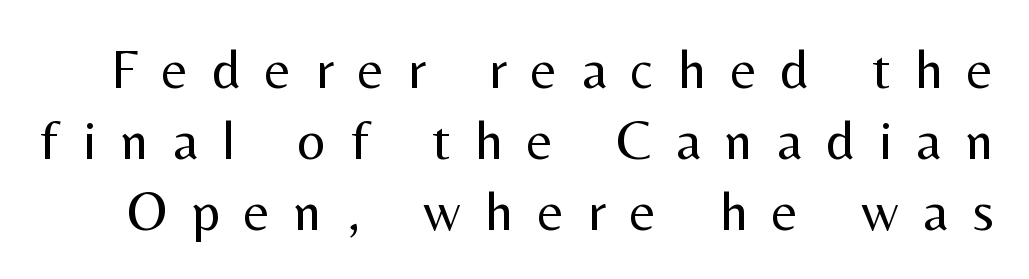
{"serif": "no", "italic": "no", "bold": "no", "weight": "regular", "width": "normal", "stroke_contrast": "medium", "x_height": "medium", "monospaced": "no", "underline": "no", "line_spacing": "normal", "line_spacing_ratio": 1.29, "letter_spacing": "wide", "letter_spacing_em": 0.45, "glyph_px": 55}
